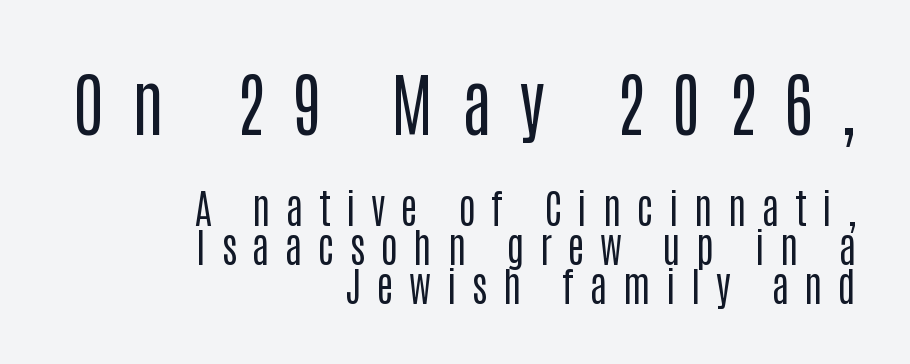
Q: Is the text bold? A: No.
Q: Is the text italic (slanted)? A: No, it is upright.
Q: Is the typeface a serif or a sans-serif typeface? A: Sans-serif.
Q: Is the text underlined? A: No.
Q: How is the paragraph aligned? A: Right-aligned.
Q: Is the spacing between letters normal or unusually wide? A: Unusually wide.
Q: Is the spacing between lines tight, normal or loose? A: Tight.
Q: Which block of text is set in a larger size, the first (top) or the second (bottom)? A: The first (top) one.
Q: Width (condensed, normal, or wide)? A: Condensed.
Q: Stroke contrast? A: Low.
Q: x-height? A: Large.
Q: Monospaced? A: No.
